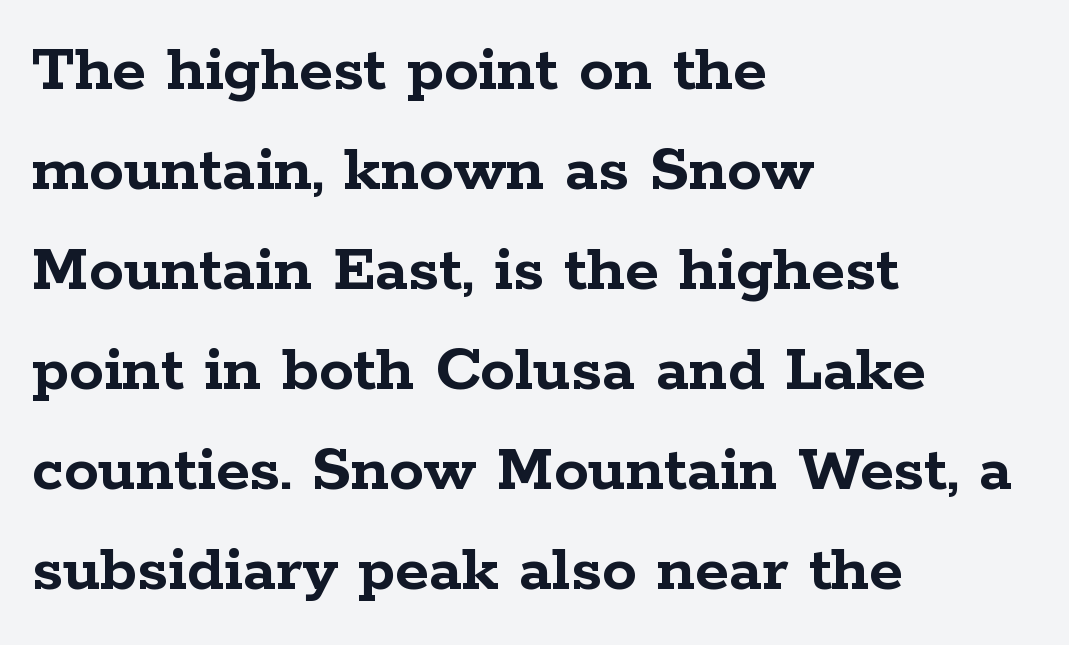
Q: Is the text bold? A: Yes.
Q: Is the text italic (slanted)? A: No, it is upright.
Q: Is the typeface a serif or a sans-serif typeface? A: Serif.
Q: Is the text underlined? A: No.
Q: How is the paragraph aligned? A: Left-aligned.
Q: Is the spacing between letters normal or unusually wide? A: Normal.
Q: Is the spacing between lines tight, normal or loose? A: Normal.
Q: Width (condensed, normal, or wide)? A: Wide.
Q: Stroke contrast? A: Low.
Q: x-height? A: Medium.
Q: Monospaced? A: No.
